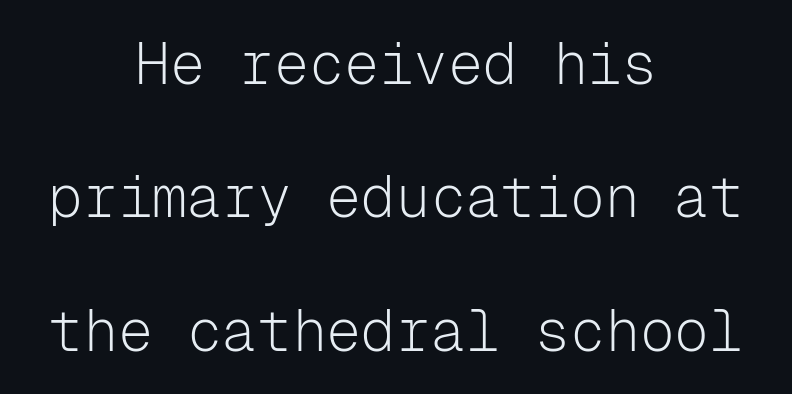
{"serif": "no", "italic": "no", "bold": "no", "weight": "light", "width": "normal", "stroke_contrast": "low", "x_height": "medium", "monospaced": "yes", "underline": "no", "align": "center", "line_spacing": "loose", "line_spacing_ratio": 2.3, "letter_spacing": "normal", "letter_spacing_em": 0.0, "glyph_px": 58}
